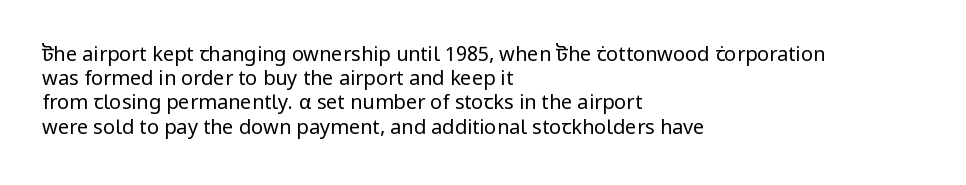
Tall strokes in this sample are plumb rather than angled. Decoration check: the copy has no underline. Words appear dense and cohesive because spacing is normal. The typesetter chose a ragged-right arrangement here.
